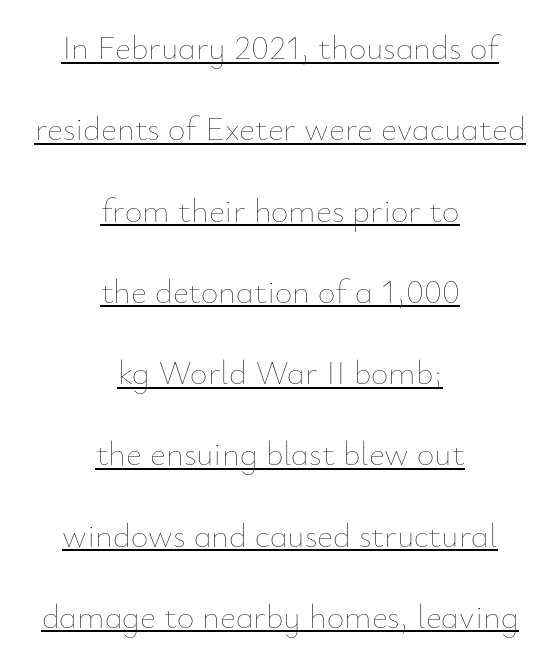
This sample carries an underscore along the baseline area. Tracking here is standard; glyphs follow each other at the usual distance. Line spacing here is loose. Is this a fixed-width face? No — the glyphs have proportional, varying widths.
